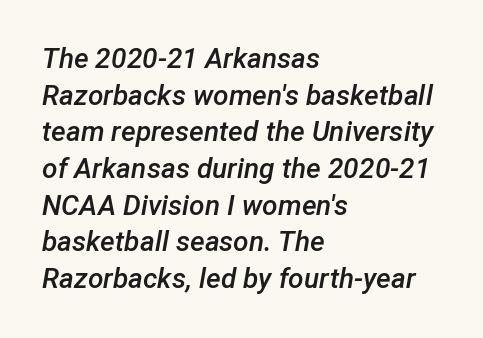
{"italic": "yes", "lean": "right", "slant_degrees": 12, "bold": "semi", "weight": "semibold", "width": "normal", "stroke_contrast": "low", "x_height": "medium", "monospaced": "no", "underline": "no", "align": "left", "line_spacing": "normal", "line_spacing_ratio": 1.31, "letter_spacing": "normal", "letter_spacing_em": 0.0, "glyph_px": 28}
